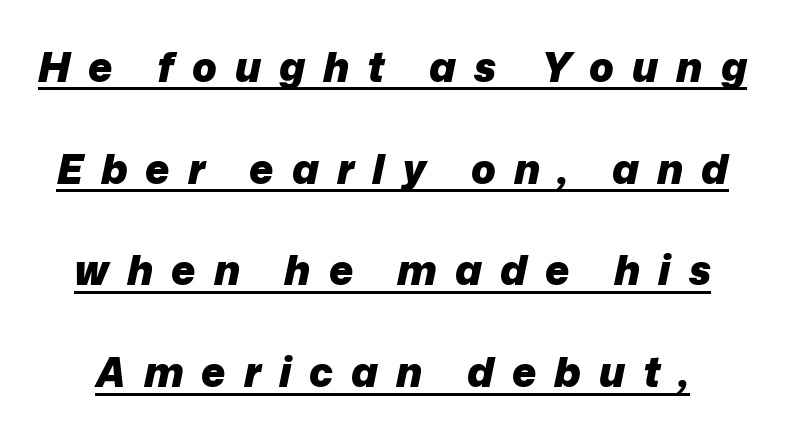
{"italic": "yes", "lean": "right", "slant_degrees": 12, "bold": "yes", "weight": "heavy", "width": "normal", "stroke_contrast": "low", "x_height": "medium", "monospaced": "no", "underline": "yes", "line_spacing": "loose", "line_spacing_ratio": 2.48, "letter_spacing": "wide", "letter_spacing_em": 0.44, "glyph_px": 41}
